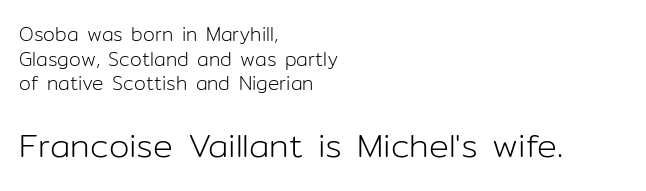
{"serif": "no", "italic": "no", "bold": "no", "weight": "light", "width": "normal", "stroke_contrast": "low", "x_height": "medium", "monospaced": "no", "underline": "no", "align": "left", "line_spacing": "normal", "line_spacing_ratio": 1.3, "letter_spacing": "normal", "letter_spacing_em": 0.0, "larger_block": "second", "size_ratio": 1.74, "glyph_px": 33}
